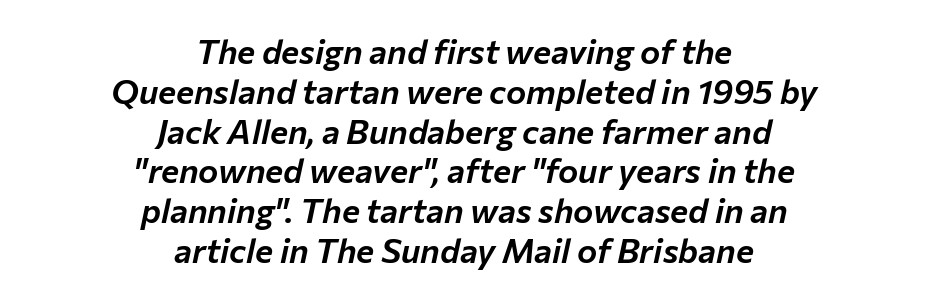
The image shows 34 px text type, italic (leaning right); set centered, line spacing 1.17x, normal letter spacing, not underlined; low stroke contrast and a medium x-height.
